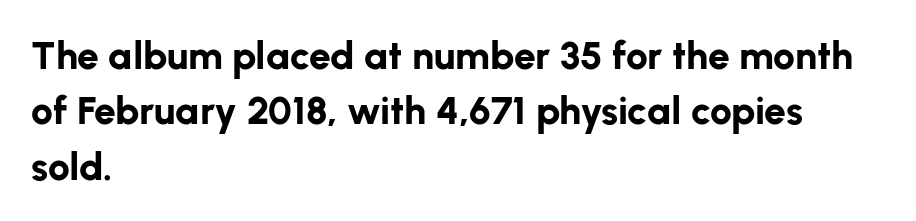
Is the type bold? Yes — the strokes are clearly thick and heavy. The rendering uses a moderate line-height, typical for paragraphs. The axis of the letterforms is exactly vertical. The area under the type is left untouched. A classic flush-left, rag-right setting is used for this passage.
